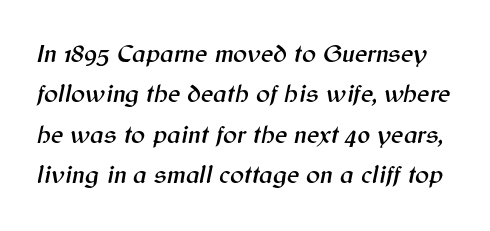
The image shows 26 px text type, italic (leaning right); set normal line spacing (1.55x), normal letter spacing, not underlined.
